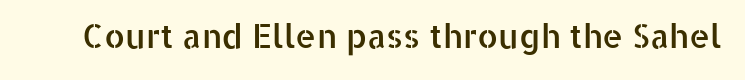
The image shows 33 px sans-serif type, upright; set normal letter spacing, not underlined; low stroke contrast and a medium x-height.
